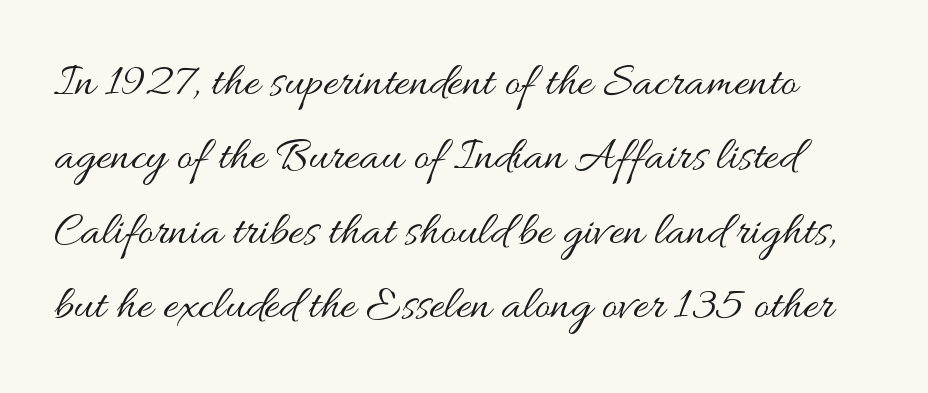
Unbolded letterforms with no extra heft. These lines are rendered in a variable-pitch font. Decoration check: the copy has no underline. The rendering keeps characters at their native spacing. The passage shown stacks its lines at a standard gap.
